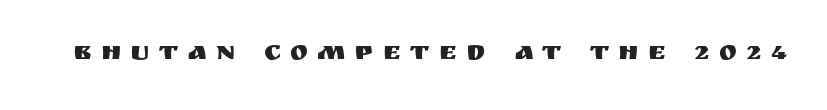
The image shows 27 px text type, upright; set unusually wide letter spacing (+0.35 em), not underlined.
